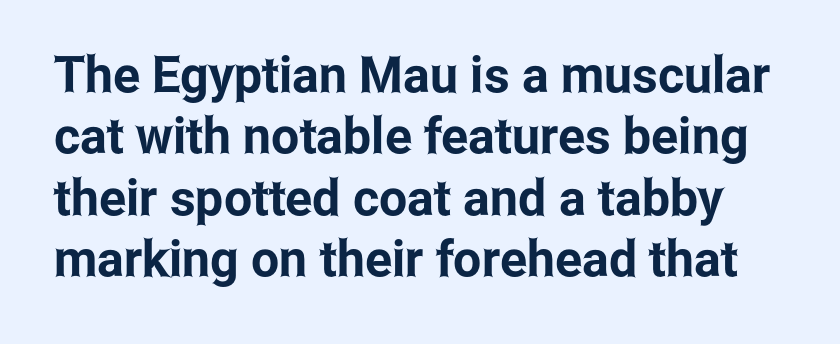
The image shows 50 px condensed sans-serif type, upright; set line spacing 1.23x, normal letter spacing, not underlined; low stroke contrast and a medium x-height.
